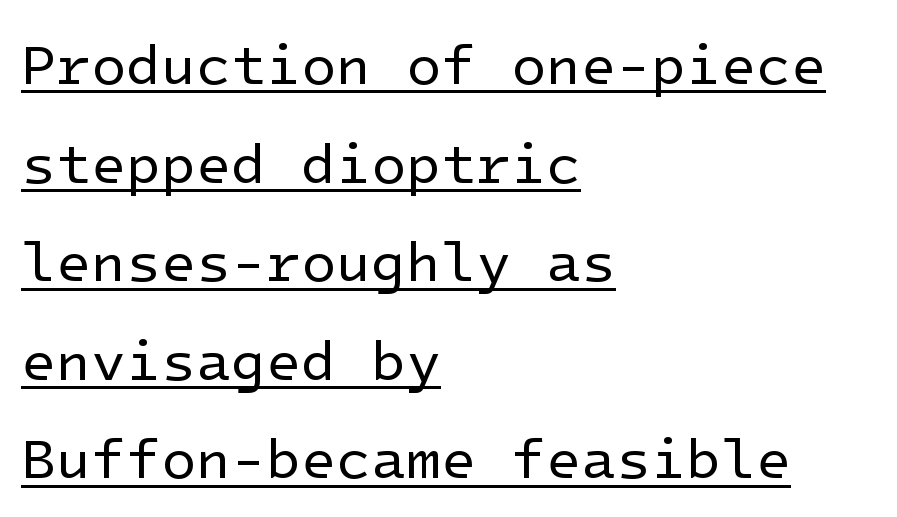
Alignment: flush left. Nope, not italic — everything's standing straight. In designer terms, the underline attribute is active on this setting. I'd call this a sans setting — the letters go barefoot. The strokes carry an ordinary text weight at most. The letters sit at their default tracking, neither squeezed nor spread.
